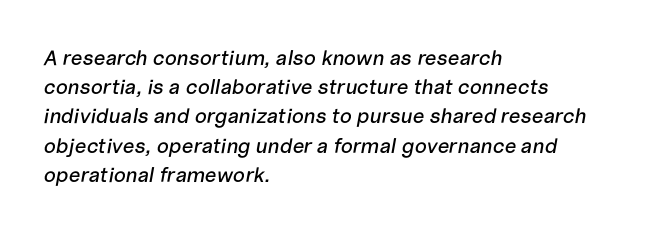
The tracking reads as untouched default to a designer's eye. The typesetter chose a ragged-right arrangement here. Nobody drew a line under any word here. Every character sits at an angle, as italics do. Reading down the column, the eye jumps a familiar distance to each next line.
